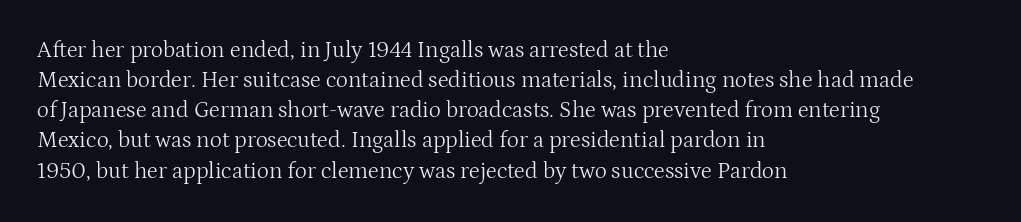
Q: Is the text bold? A: No.
Q: Is the text italic (slanted)? A: No, it is upright.
Q: Is the text underlined? A: No.
Q: How is the paragraph aligned? A: Left-aligned.
Q: Is the spacing between letters normal or unusually wide? A: Normal.
Q: Is the spacing between lines tight, normal or loose? A: Normal.
